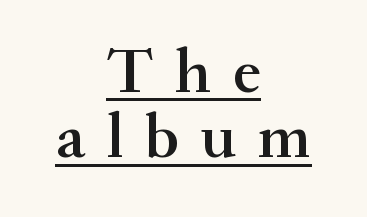
Q: Is the text bold? A: Semi-bold.
Q: Is the text italic (slanted)? A: No, it is upright.
Q: Is the typeface a serif or a sans-serif typeface? A: Serif.
Q: Is the text underlined? A: Yes.
Q: How is the paragraph aligned? A: Centered.
Q: Is the spacing between letters normal or unusually wide? A: Unusually wide.
Q: Is the spacing between lines tight, normal or loose? A: Tight.
Q: Width (condensed, normal, or wide)? A: Normal.
Q: Stroke contrast? A: Medium.
Q: x-height? A: Small.
Q: Monospaced? A: No.
